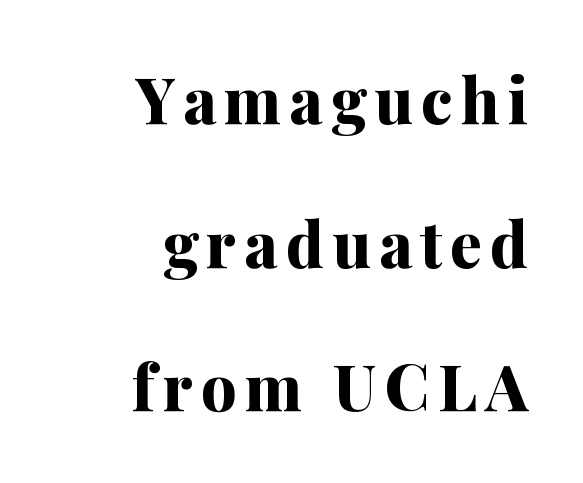
{"serif": "yes", "italic": "no", "bold": "yes", "weight": "bold", "width": "normal", "stroke_contrast": "medium", "x_height": "medium", "monospaced": "no", "underline": "no", "align": "right", "line_spacing": "loose", "line_spacing_ratio": 2.28, "glyph_px": 63}
